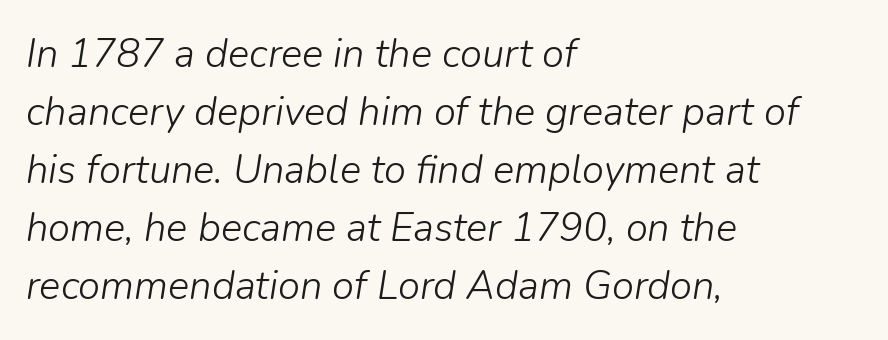
{"italic": "yes", "lean": "right", "slant_degrees": 9, "bold": "no", "weight": "light", "width": "normal", "stroke_contrast": "low", "x_height": "medium", "monospaced": "no", "underline": "no", "align": "left", "line_spacing": "normal", "line_spacing_ratio": 1.45, "letter_spacing": "normal", "letter_spacing_em": 0.0, "glyph_px": 40}
